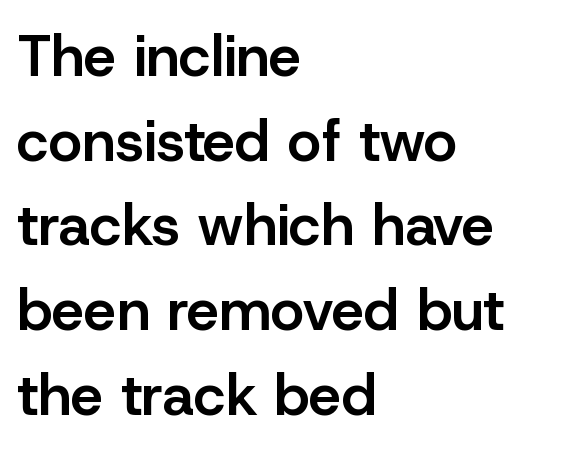
Glyph-to-glyph distance matches everyday printed text. In CSS terms this would be text-align: left. Varying glyph widths throughout — classic text-font behaviour. This is moderately heavy type, rendered in semibold.
